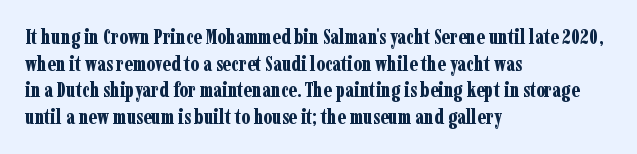
The image shows 20 px bold type, upright; set left-aligned, normal line spacing (1.33x), normal letter spacing, not underlined.
